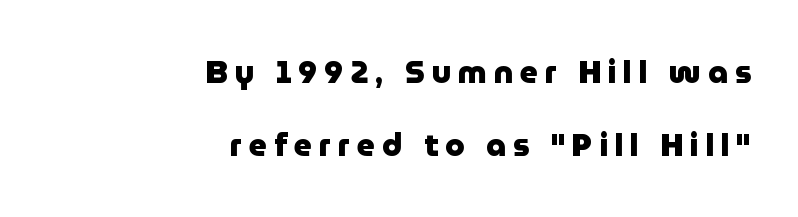
The image shows 31 px heavy sans-serif type, upright; set right-aligned, loose line spacing (2.34x), unusually wide letter spacing (+0.22 em), not underlined; low stroke contrast and a medium x-height.
